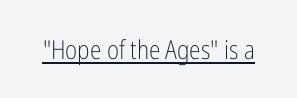
Q: Is the text bold? A: No.
Q: Is the text italic (slanted)? A: No, it is upright.
Q: Is the text underlined? A: Yes.
Q: Is the spacing between letters normal or unusually wide? A: Normal.
